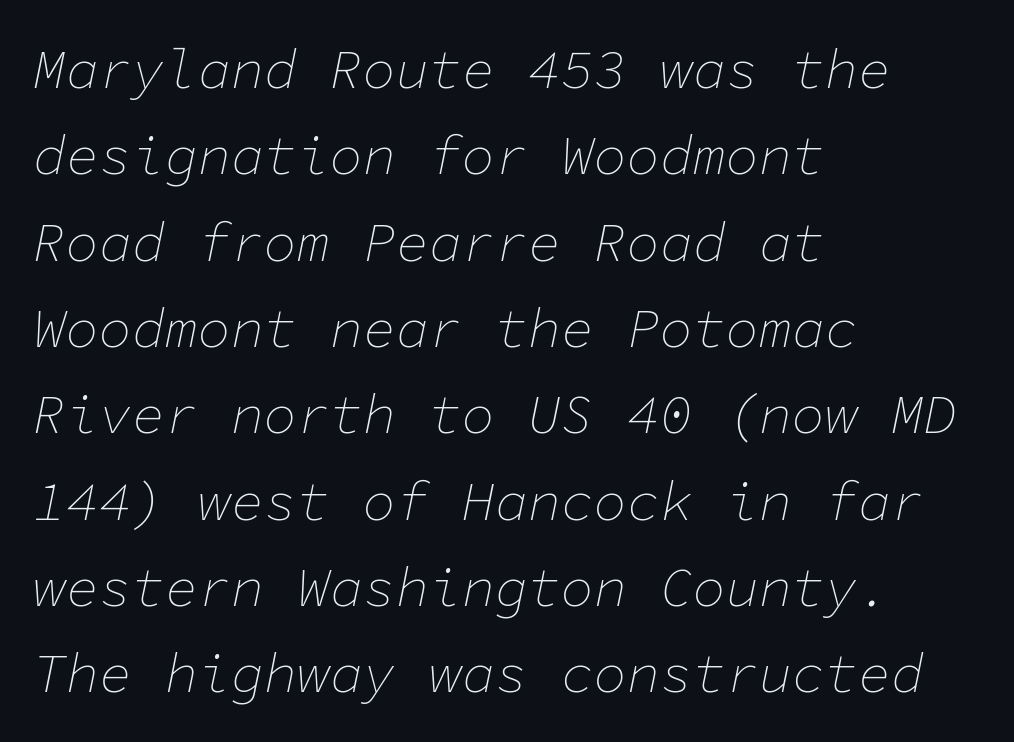
Here the glyphs are tracked normally, forming tight word shapes. Rendered with sloped, italic letterforms. The specimen omits any rule beneath the text block's lines. The rows are spaced the way most documents space them. Think of a typewriter: that constant character pitch is what you see here. The strokes are not fattened; the text isn't bold.
